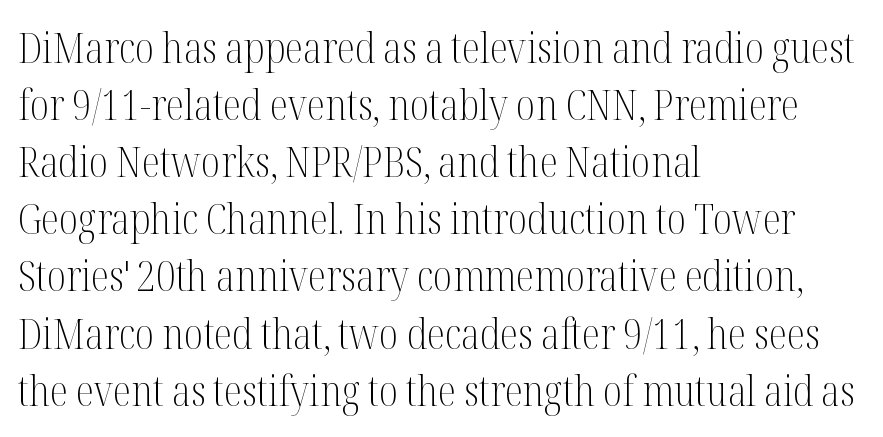
Italic? Not at all — the glyphs are vertical. A typesetter would label this face a serif. Horizontal bands of white between lines are of average thickness. Horizontal alignment here is leftward, the default for most running prose. Varying glyph widths throughout — classic text-font behaviour.
